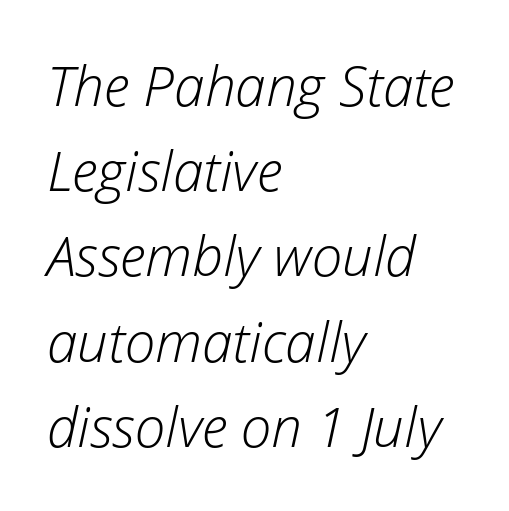
Rows of type keep a routine distance in the vertical direction. Check the space under the baseline: it is left empty. Does the copy run flush right? No — it runs flush left. The horizontal fit of the characters is conventional and even. Spacing verdict: proportional, widths tailored to each character. Each stroke keeps to a modest, everyday thickness or less.
